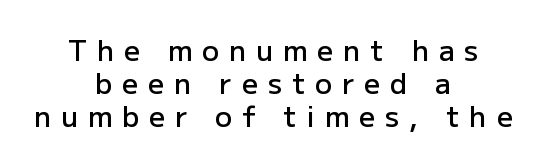
The type is letterspaced generously, with wide tracking. Check where the strokes stop: nothing finishes them off — pure sans. The words here are not underlined. The rendering positions every line midway between the sides.
